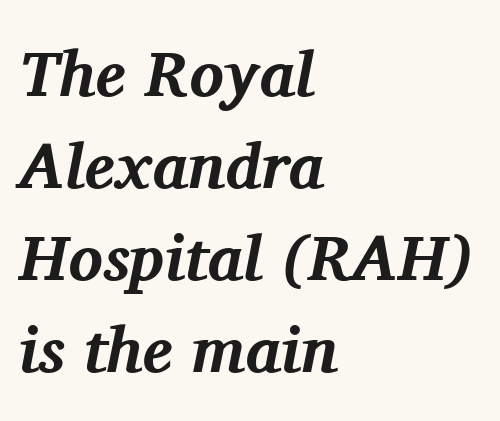
{"serif": "yes", "italic": "yes", "lean": "right", "slant_degrees": 11, "bold": "yes", "weight": "bold", "width": "normal", "stroke_contrast": "medium", "x_height": "medium", "monospaced": "no", "underline": "no", "align": "left", "line_spacing": "normal", "line_spacing_ratio": 1.44, "letter_spacing": "normal", "letter_spacing_em": 0.0, "glyph_px": 64}
